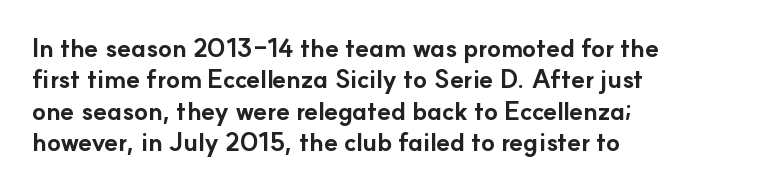
The image shows 25 px bold type, upright; set left-aligned, normal line spacing (1.26x), normal letter spacing, not underlined.
